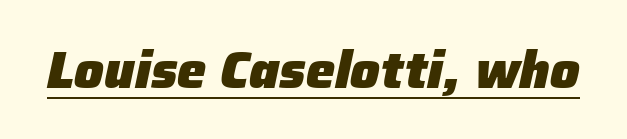
Q: Is the text bold? A: Yes.
Q: Is the text italic (slanted)? A: Yes, it leans right by about 12 degrees.
Q: Is the text underlined? A: Yes.
Q: Is the spacing between letters normal or unusually wide? A: Normal.
Q: Width (condensed, normal, or wide)? A: Normal.
Q: Stroke contrast? A: Low.
Q: x-height? A: Medium.
Q: Monospaced? A: No.
